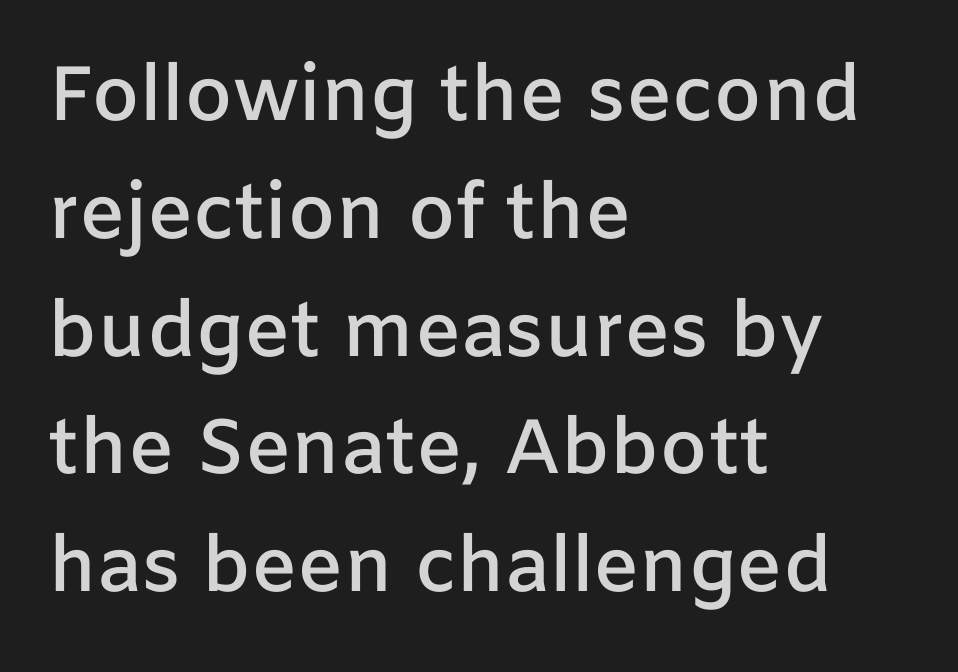
Q: Is the text bold? A: Semi-bold.
Q: Is the text italic (slanted)? A: No, it is upright.
Q: Is the typeface a serif or a sans-serif typeface? A: Sans-serif.
Q: Is the text underlined? A: No.
Q: How is the paragraph aligned? A: Left-aligned.
Q: Is the spacing between letters normal or unusually wide? A: Normal.
Q: Is the spacing between lines tight, normal or loose? A: Normal.
Q: Width (condensed, normal, or wide)? A: Normal.
Q: Stroke contrast? A: Low.
Q: x-height? A: Medium.
Q: Monospaced? A: No.
